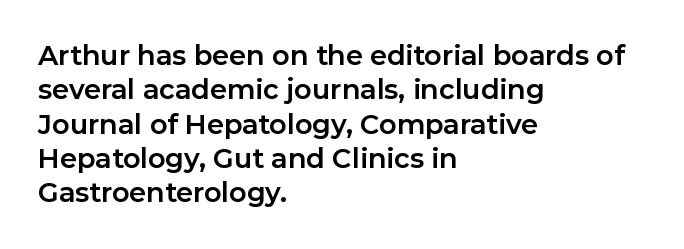
A typesetter would mark this as roman, not italic. Does the copy run flush right? No — it runs flush left. These words are printed bold, with thick strokes throughout. Successive baselines arrive at the customary interval. Caption: standard tracking, unaltered.
